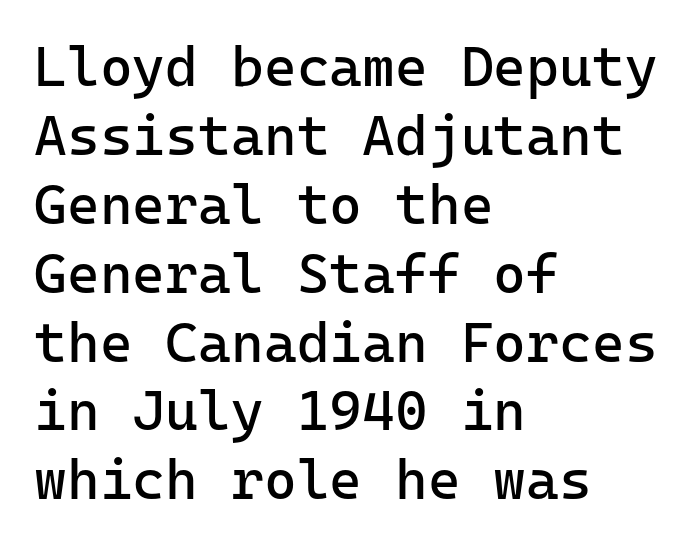
The passage shown is not bold in any degree. The letters stand upright; this is a roman face. This sample uses plain, unmodified letter spacing. The passage shown is not underscored anywhere.
